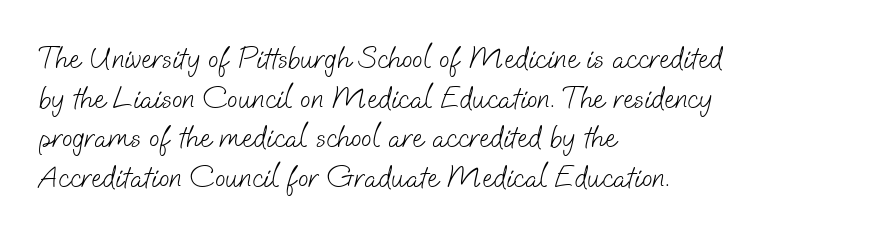
The image shows 31 px light sans-serif type; set left-aligned, normal line spacing (1.28x), normal letter spacing, not underlined; low stroke contrast and a small x-height.
